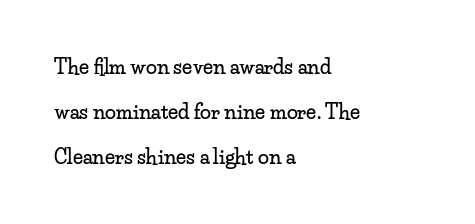
The image shows 20 px text type, upright; set left-aligned, loose line spacing (2.26x), normal letter spacing, not underlined.
